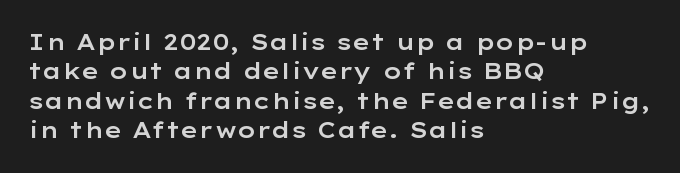
{"italic": "no", "underline": "no", "align": "left", "line_spacing": "normal", "line_spacing_ratio": 1.34, "letter_spacing": "normal", "letter_spacing_em": 0.0, "glyph_px": 22}
